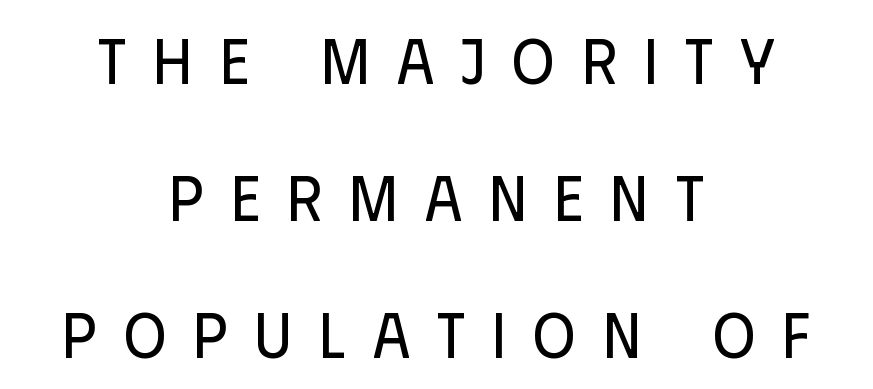
Q: Is the text bold? A: No.
Q: Is the text italic (slanted)? A: No, it is upright.
Q: Is the typeface a serif or a sans-serif typeface? A: Sans-serif.
Q: Is the text underlined? A: No.
Q: How is the paragraph aligned? A: Centered.
Q: Is the spacing between letters normal or unusually wide? A: Unusually wide.
Q: Is the spacing between lines tight, normal or loose? A: Loose.
Q: Width (condensed, normal, or wide)? A: Condensed.
Q: Stroke contrast? A: Low.
Q: x-height? A: Large.
Q: Monospaced? A: No.
